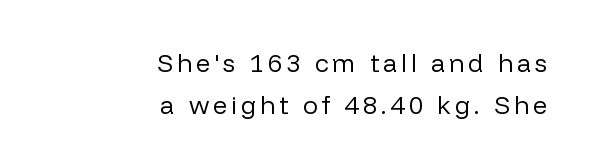
The image shows 25 px text type, upright; set right-aligned, normal line spacing (1.67x), not underlined.
